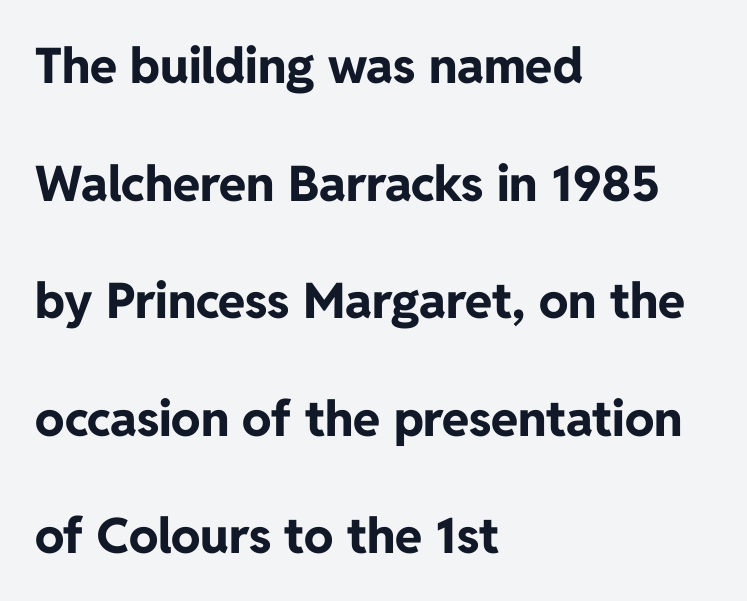
Q: Is the text bold? A: Yes.
Q: Is the text italic (slanted)? A: No, it is upright.
Q: Is the typeface a serif or a sans-serif typeface? A: Sans-serif.
Q: Is the text underlined? A: No.
Q: How is the paragraph aligned? A: Left-aligned.
Q: Is the spacing between letters normal or unusually wide? A: Normal.
Q: Is the spacing between lines tight, normal or loose? A: Loose.
Q: Width (condensed, normal, or wide)? A: Normal.
Q: Stroke contrast? A: Low.
Q: x-height? A: Medium.
Q: Monospaced? A: No.
